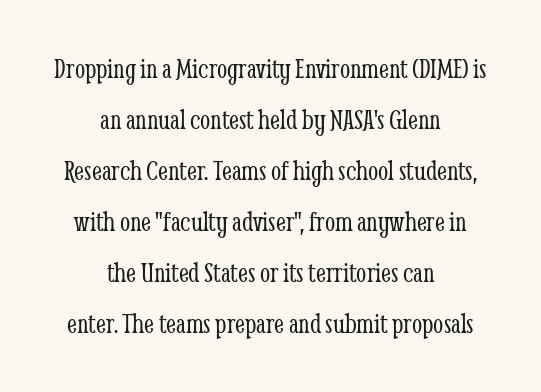
Q: Is the text bold? A: No.
Q: Is the text italic (slanted)? A: No, it is upright.
Q: Is the typeface a serif or a sans-serif typeface? A: Serif.
Q: Is the text underlined? A: No.
Q: How is the paragraph aligned? A: Centered.
Q: Is the spacing between letters normal or unusually wide? A: Normal.
Q: Width (condensed, normal, or wide)? A: Condensed.
Q: Stroke contrast? A: Low.
Q: x-height? A: Medium.
Q: Monospaced? A: No.
